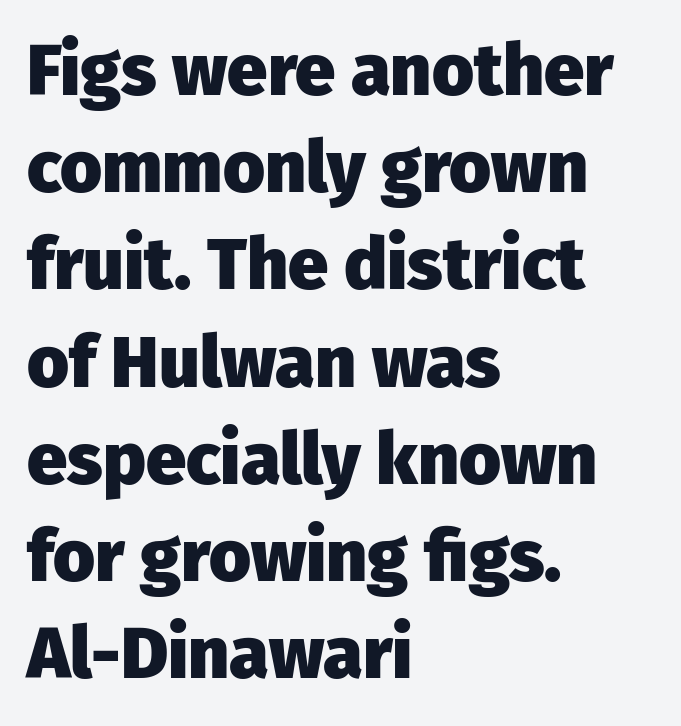
{"serif": "no", "italic": "no", "bold": "yes", "weight": "heavy", "width": "normal", "stroke_contrast": "low", "x_height": "medium", "monospaced": "no", "underline": "no", "align": "left", "line_spacing": "normal", "line_spacing_ratio": 1.35, "letter_spacing": "normal", "letter_spacing_em": 0.0, "glyph_px": 72}
